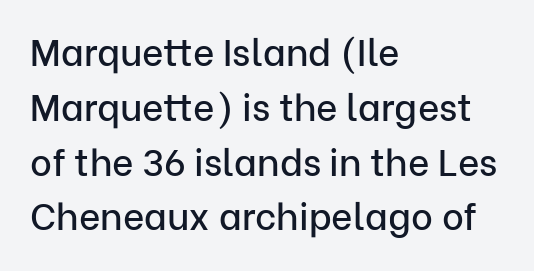
This rendering employs a face without finishing strokes, i.e., a sans-serif. The face used here is rendered with its standard letterfit. In CSS terms this would be text-align: left. Ascenders rise straight up at ninety degrees.
